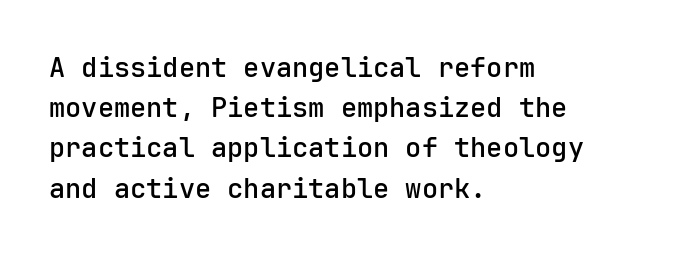
Q: Is the text bold? A: Semi-bold.
Q: Is the text italic (slanted)? A: No, it is upright.
Q: Is the text underlined? A: No.
Q: How is the paragraph aligned? A: Left-aligned.
Q: Is the spacing between letters normal or unusually wide? A: Normal.
Q: Is the spacing between lines tight, normal or loose? A: Normal.
